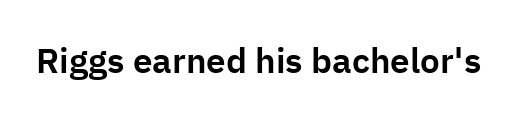
The words here are not underlined. Posture: upright roman. Each letter's strokes conclude bluntly, with no projecting serifs. Spacing between characters is what you'd get straight out of the box.
